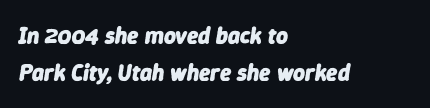
Q: Is the text bold? A: Yes.
Q: Is the text italic (slanted)? A: Yes, it leans right by about 9 degrees.
Q: Is the text underlined? A: No.
Q: How is the paragraph aligned? A: Left-aligned.
Q: Is the spacing between letters normal or unusually wide? A: Normal.
Q: Is the spacing between lines tight, normal or loose? A: Normal.
